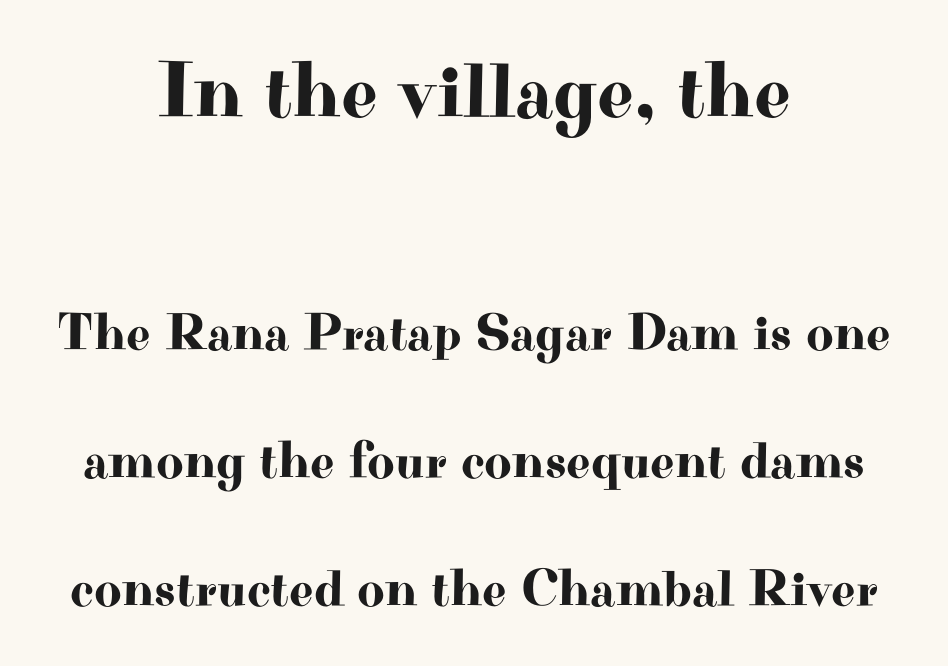
{"serif": "yes", "italic": "no", "width": "wide", "stroke_contrast": "high", "x_height": "small", "monospaced": "no", "underline": "no", "align": "center", "line_spacing": "loose", "line_spacing_ratio": 2.42, "letter_spacing": "normal", "letter_spacing_em": 0.0, "larger_block": "first", "size_ratio": 1.51, "glyph_px": 80}
